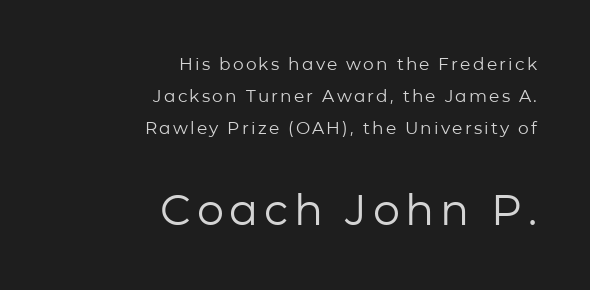
Q: Is the text bold? A: No.
Q: Is the text italic (slanted)? A: No, it is upright.
Q: Is the typeface a serif or a sans-serif typeface? A: Sans-serif.
Q: Is the text underlined? A: No.
Q: How is the paragraph aligned? A: Right-aligned.
Q: Which block of text is set in a larger size, the first (top) or the second (bottom)? A: The second (bottom) one.
Q: Width (condensed, normal, or wide)? A: Normal.
Q: Stroke contrast? A: Low.
Q: x-height? A: Medium.
Q: Monospaced? A: No.
